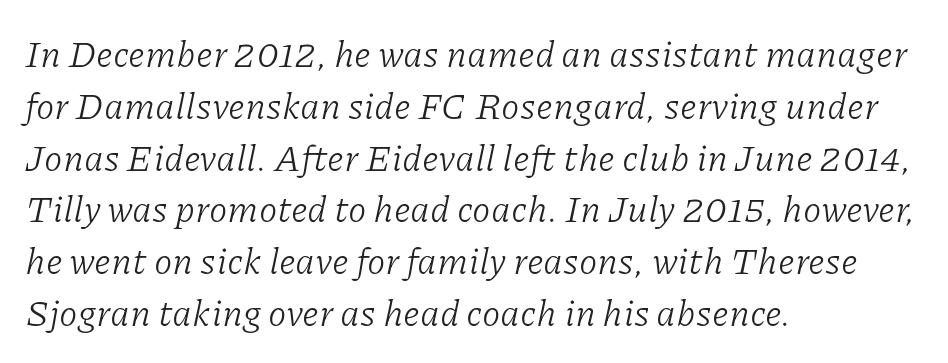
Letterform terminals end in serifs throughout the passage. The compositor pushed each line to the left boundary. Regular leading. Character widths vary here, with narrow letters taking less room than wide ones. This sample uses plain, unmodified letter spacing.
